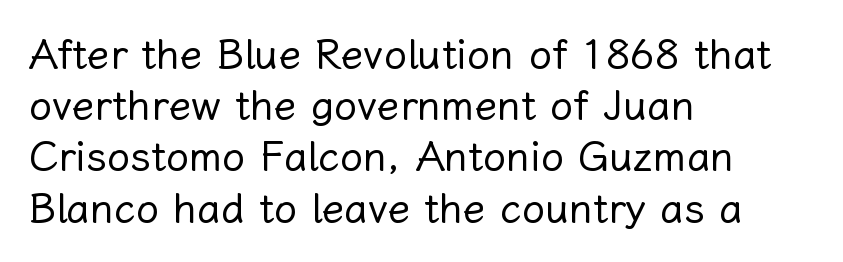
{"italic": "no", "bold": "no", "weight": "regular", "width": "normal", "stroke_contrast": "low", "x_height": "medium", "monospaced": "no", "underline": "no", "align": "left", "line_spacing": "normal", "line_spacing_ratio": 1.25, "letter_spacing": "normal", "letter_spacing_em": 0.0, "glyph_px": 41}
